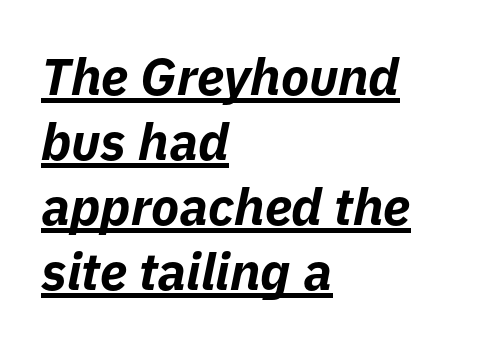
Q: Is the text bold? A: Yes.
Q: Is the text italic (slanted)? A: Yes, it leans right by about 11 degrees.
Q: Is the text underlined? A: Yes.
Q: How is the paragraph aligned? A: Left-aligned.
Q: Is the spacing between letters normal or unusually wide? A: Normal.
Q: Is the spacing between lines tight, normal or loose? A: Normal.
Q: Width (condensed, normal, or wide)? A: Normal.
Q: Stroke contrast? A: Low.
Q: x-height? A: Medium.
Q: Monospaced? A: No.
